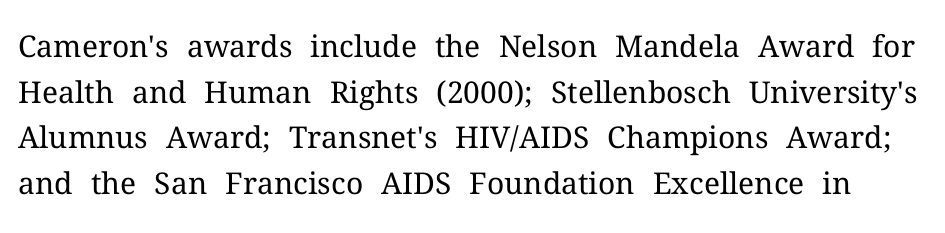
Classification — serif. Nobody touched the tracking dial on this one. Tall strokes in this sample are plumb rather than angled. Each row of text sits above clean, open space. Note the varied advance widths — an 'i' is clearly narrower than an 'm'. Weight class: somewhere from thin through regular.
